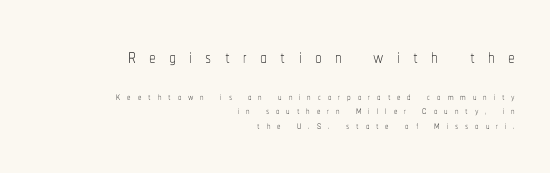
Q: Is the text bold? A: No.
Q: Is the text italic (slanted)? A: No, it is upright.
Q: Is the text underlined? A: No.
Q: How is the paragraph aligned? A: Right-aligned.
Q: Is the spacing between letters normal or unusually wide? A: Unusually wide.
Q: Is the spacing between lines tight, normal or loose? A: Tight.
Q: Which block of text is set in a larger size, the first (top) or the second (bottom)? A: The first (top) one.
